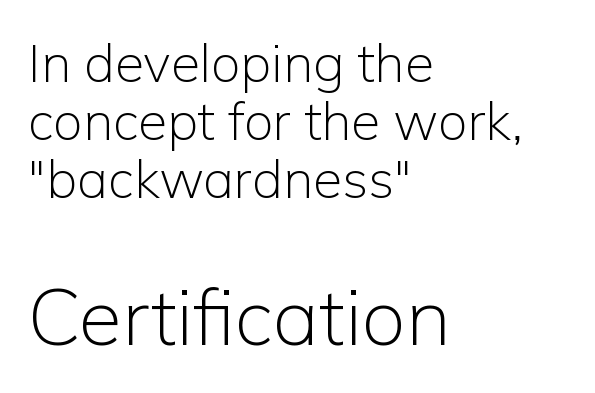
Q: Is the text bold? A: No.
Q: Is the text italic (slanted)? A: No, it is upright.
Q: Is the typeface a serif or a sans-serif typeface? A: Sans-serif.
Q: Is the text underlined? A: No.
Q: How is the paragraph aligned? A: Left-aligned.
Q: Is the spacing between letters normal or unusually wide? A: Normal.
Q: Is the spacing between lines tight, normal or loose? A: Tight.
Q: Which block of text is set in a larger size, the first (top) or the second (bottom)? A: The second (bottom) one.
Q: Width (condensed, normal, or wide)? A: Normal.
Q: Stroke contrast? A: Low.
Q: x-height? A: Medium.
Q: Monospaced? A: No.
